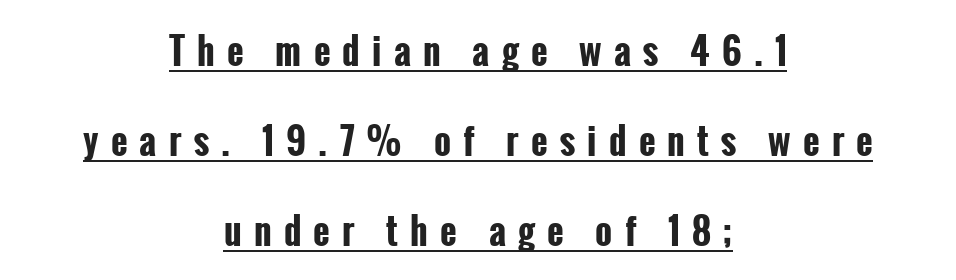
Each word looks stretched out because of the extra space between its letters. This block would shrink considerably if given ordinary leading; it's expanded now. A roman cut, with each character standing at attention. Centered paragraph, ragged on both sides.
